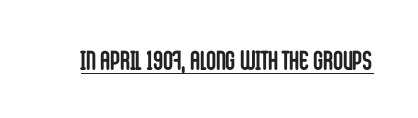
{"italic": "no", "bold": "yes", "underline": "yes", "letter_spacing": "normal", "letter_spacing_em": 0.0, "glyph_px": 27}
